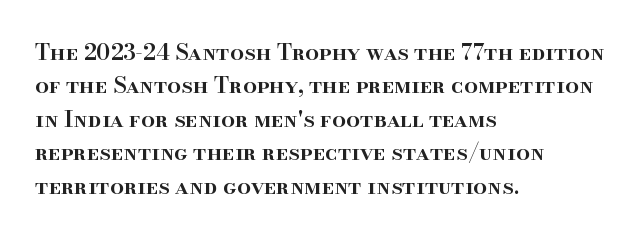
Rows of type keep a routine distance in the vertical direction. Default kerning and tracking; the words read as compact shapes. The font's upright variant was chosen for this text. As a designer I'd log this as weight 600, semibold. The string is rendered with underlining switched off.
